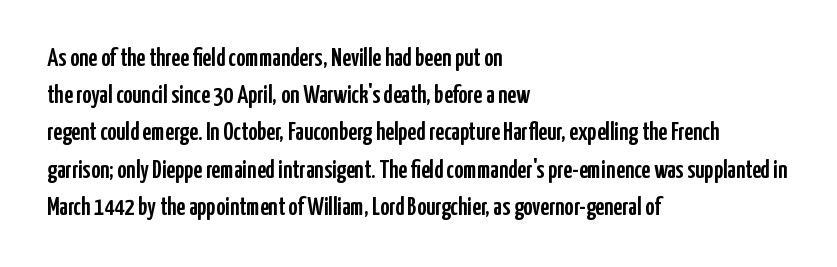
{"italic": "no", "underline": "no", "align": "left", "line_spacing": "normal", "line_spacing_ratio": 1.49, "letter_spacing": "normal", "letter_spacing_em": 0.0, "glyph_px": 25}
